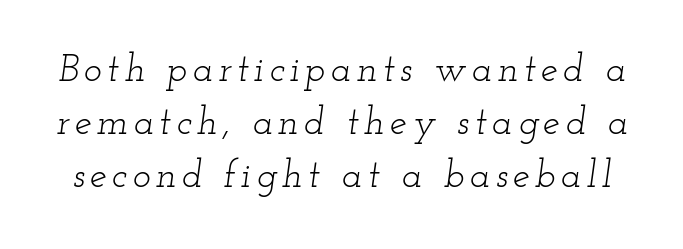
{"serif": "yes", "italic": "yes", "lean": "right", "slant_degrees": 12, "bold": "no", "weight": "light", "width": "wide", "stroke_contrast": "low", "x_height": "small", "monospaced": "no", "underline": "no", "line_spacing": "normal", "line_spacing_ratio": 1.39, "glyph_px": 38}
